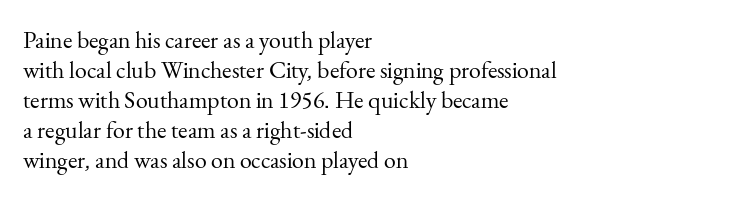
{"italic": "no", "bold": "no", "underline": "no", "align": "left", "line_spacing": "normal", "line_spacing_ratio": 1.25, "letter_spacing": "normal", "letter_spacing_em": 0.0, "glyph_px": 24}
